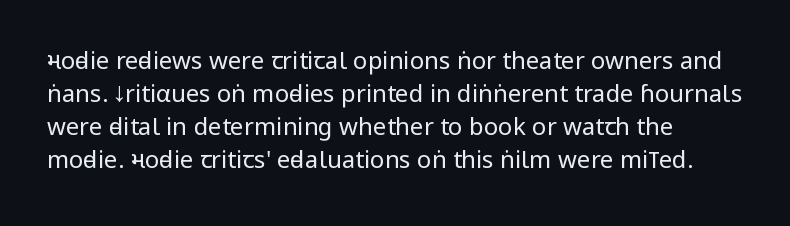
Q: Is the text bold? A: No.
Q: Is the text italic (slanted)? A: No, it is upright.
Q: Is the text underlined? A: No.
Q: Is the spacing between letters normal or unusually wide? A: Normal.
Q: Is the spacing between lines tight, normal or loose? A: Normal.
